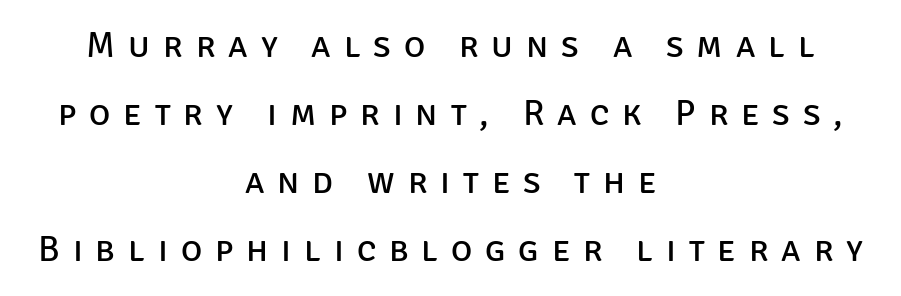
The image shows 36 px regular-weight sans-serif type, upright; set centered, line spacing 1.89x, unusually wide letter spacing (+0.36 em), not underlined; low stroke contrast and a large x-height.
